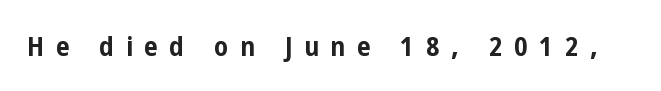
When letters stand straight like this, we call the style roman or upright. The gaps between neighbouring characters are conspicuously large. These lines carry a lot of weight — the face is fully bold. The zone under the glyphs is completely vacant.
